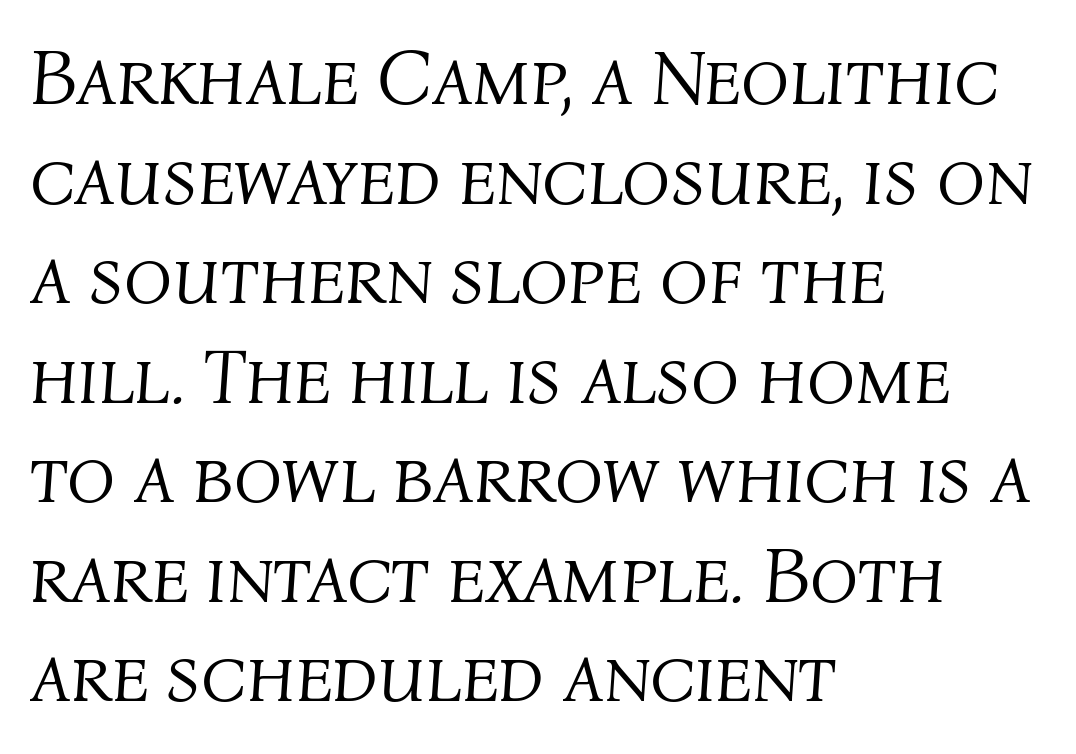
Unbolded letterforms with no extra heft. Style check: oblique. If you measured baseline to baseline, you'd find a middling distance. Caption: standard tracking, unaltered. Unmarked baselines from the first word to the last. Horizontally, the lines are justified to the leading edge only.
